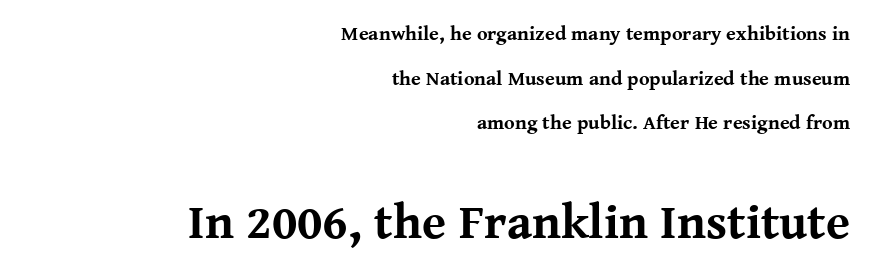
The image shows 49 px bold serif type, upright; set right-aligned, loose line spacing (2.23x), normal letter spacing, not underlined; the second (bottom) block is 2.45x larger; medium stroke contrast and a medium x-height.
